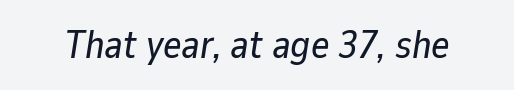
The image shows 39 px text type, italic (leaning right); set normal letter spacing, not underlined; low stroke contrast and a medium x-height.
